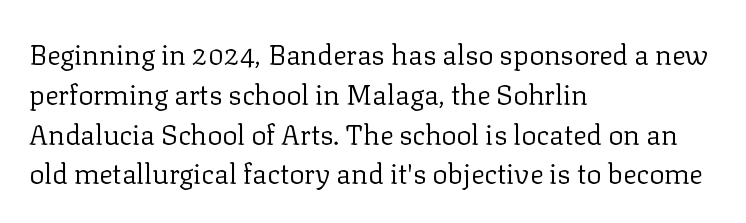
Q: Is the text bold? A: No.
Q: Is the text italic (slanted)? A: No, it is upright.
Q: Is the typeface a serif or a sans-serif typeface? A: Serif.
Q: Is the text underlined? A: No.
Q: How is the paragraph aligned? A: Left-aligned.
Q: Is the spacing between letters normal or unusually wide? A: Normal.
Q: Is the spacing between lines tight, normal or loose? A: Normal.
Q: Width (condensed, normal, or wide)? A: Normal.
Q: Stroke contrast? A: Low.
Q: x-height? A: Medium.
Q: Monospaced? A: No.
